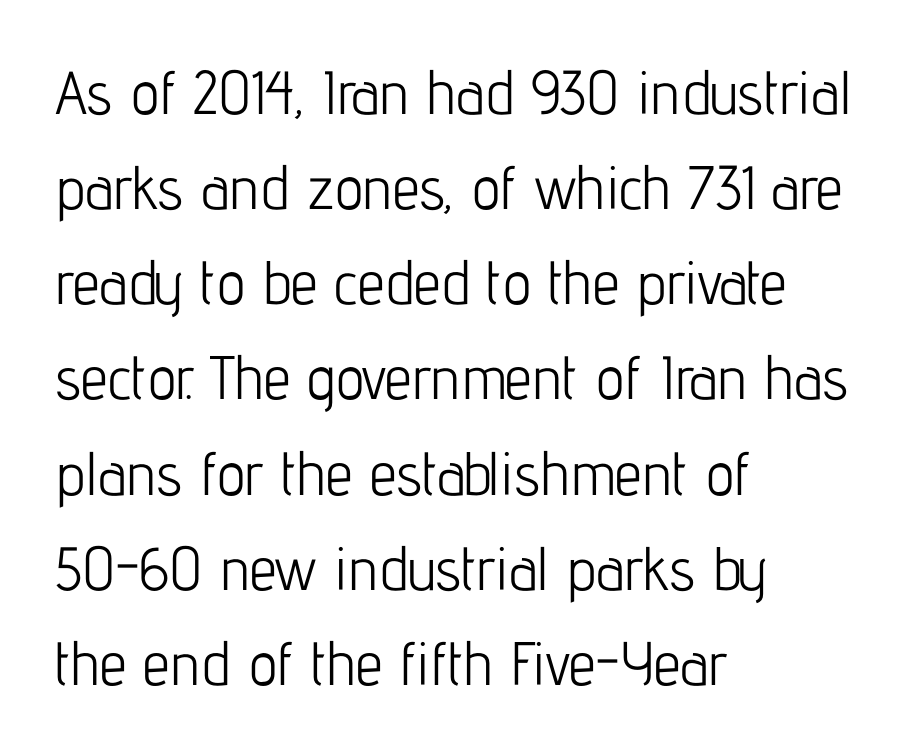
Italic? Not at all — the glyphs are vertical. This sample has the flowing, uneven cadence of proportional lettering. Each stroke keeps to a modest, everyday thickness or less. Is the letter spacing exaggerated? No — it looks like the ordinary default. I'd call this a sans setting — the letters go barefoot. These lines are set flush left with a ragged right edge.
